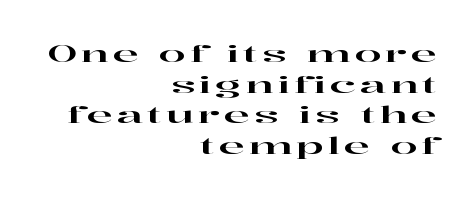
Q: Is the text italic (slanted)? A: No, it is upright.
Q: Is the text underlined? A: No.
Q: How is the paragraph aligned? A: Right-aligned.
Q: Is the spacing between lines tight, normal or loose? A: Normal.
